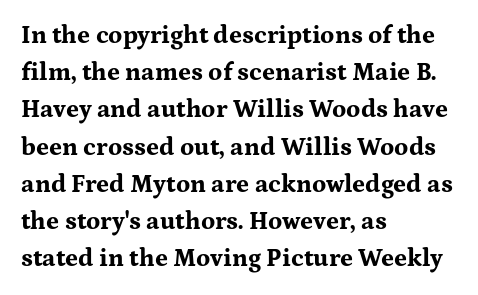
{"italic": "no", "bold": "yes", "underline": "no", "align": "left", "line_spacing": "normal", "line_spacing_ratio": 1.49, "letter_spacing": "normal", "letter_spacing_em": 0.0, "glyph_px": 25}
